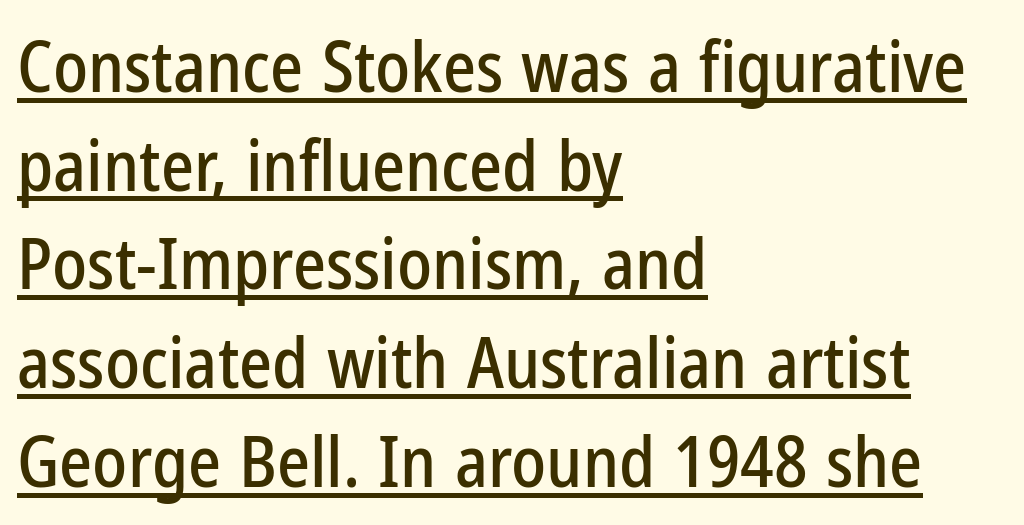
The image shows 70 px condensed sans-serif type, upright; set left-aligned, normal line spacing (1.41x), normal letter spacing, underlined; low stroke contrast and a medium x-height.
